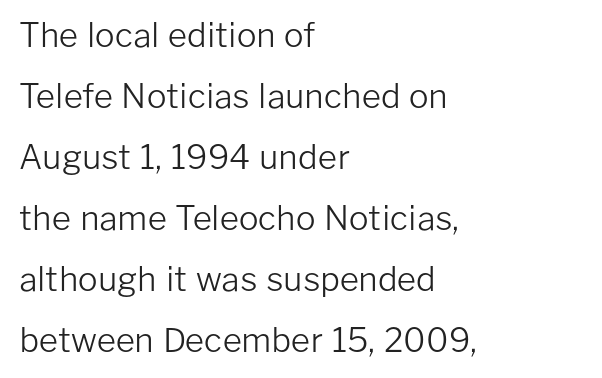
The image shows 33 px light sans-serif type, upright; set left-aligned, line spacing 1.85x, normal letter spacing, not underlined; low stroke contrast and a medium x-height.
